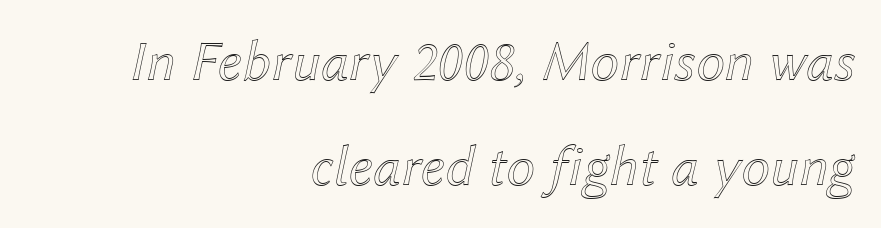
Honestly, there is no underline to notice here at all. The compositor pushed each line to the right boundary. The rendering keeps characters at their native spacing. The rendering uses natural spacing where letterforms have individual widths.
